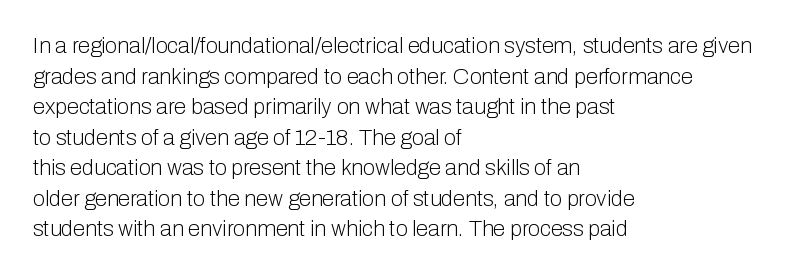
{"italic": "no", "bold": "no", "underline": "no", "align": "left", "line_spacing": "normal", "line_spacing_ratio": 1.39, "letter_spacing": "normal", "letter_spacing_em": 0.0, "glyph_px": 22}
